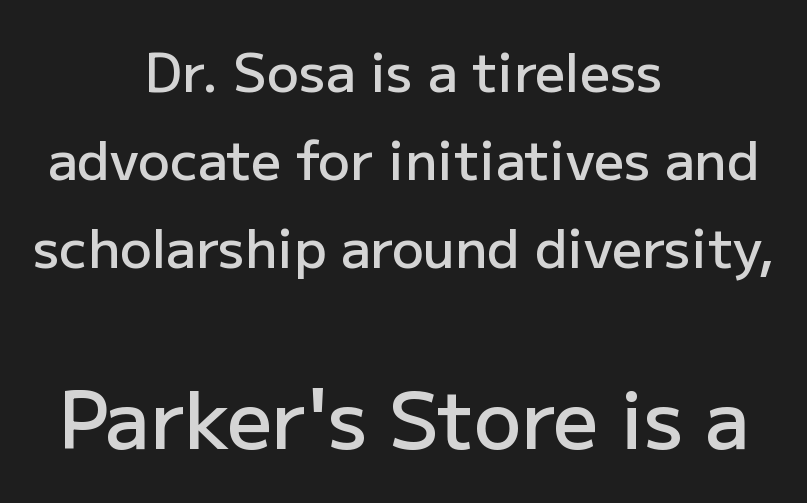
Q: Is the text bold? A: Semi-bold.
Q: Is the text italic (slanted)? A: No, it is upright.
Q: Is the typeface a serif or a sans-serif typeface? A: Sans-serif.
Q: Is the text underlined? A: No.
Q: How is the paragraph aligned? A: Centered.
Q: Is the spacing between letters normal or unusually wide? A: Normal.
Q: Is the spacing between lines tight, normal or loose? A: Normal.
Q: Which block of text is set in a larger size, the first (top) or the second (bottom)? A: The second (bottom) one.
Q: Width (condensed, normal, or wide)? A: Normal.
Q: Stroke contrast? A: Low.
Q: x-height? A: Medium.
Q: Monospaced? A: No.
